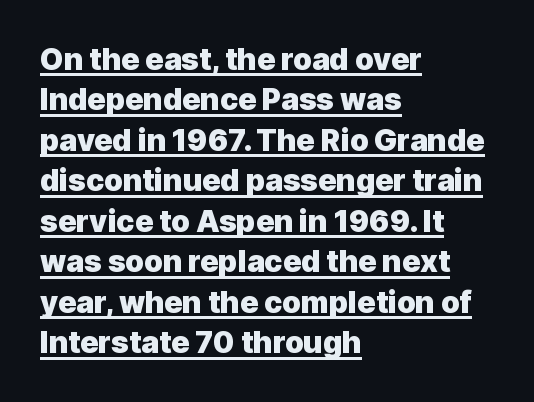
Q: Is the text bold? A: Yes.
Q: Is the text italic (slanted)? A: No, it is upright.
Q: Is the typeface a serif or a sans-serif typeface? A: Sans-serif.
Q: Is the text underlined? A: Yes.
Q: How is the paragraph aligned? A: Left-aligned.
Q: Is the spacing between letters normal or unusually wide? A: Normal.
Q: Is the spacing between lines tight, normal or loose? A: Normal.
Q: Width (condensed, normal, or wide)? A: Normal.
Q: x-height? A: Medium.
Q: Monospaced? A: No.
